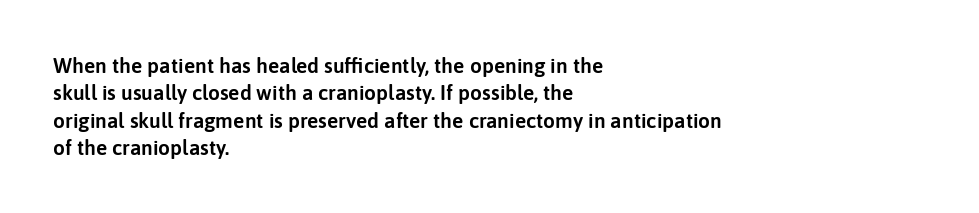
The image shows 21 px text type, upright; set left-aligned, normal line spacing (1.3x), normal letter spacing, not underlined.
